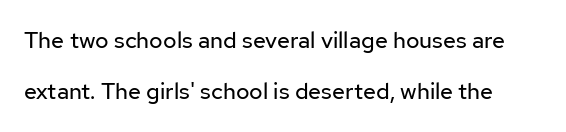
The image shows 23 px text type, upright; set loose line spacing (2.22x), normal letter spacing, not underlined.
